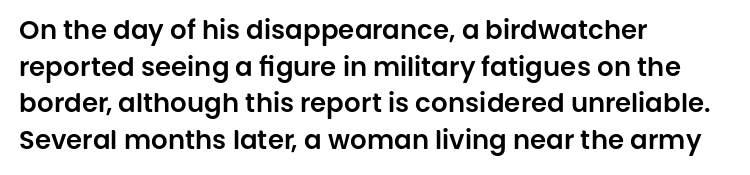
The image shows 26 px text type, upright; set left-aligned, normal line spacing (1.41x), normal letter spacing, not underlined.
